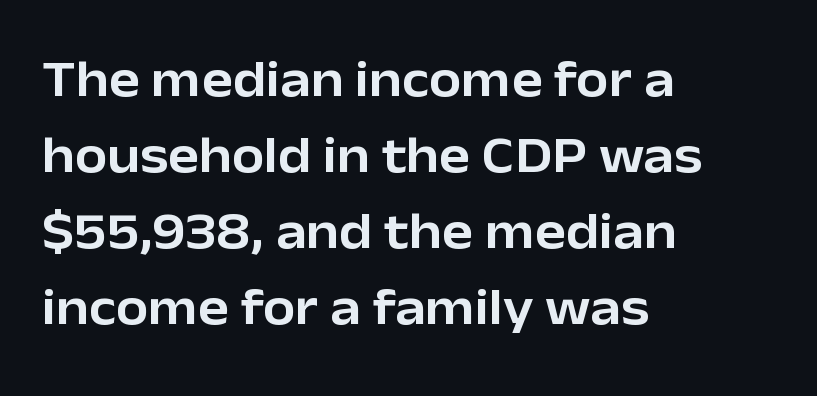
{"serif": "no", "italic": "no", "width": "normal", "stroke_contrast": "low", "x_height": "medium", "monospaced": "no", "underline": "no", "align": "left", "line_spacing": "normal", "line_spacing_ratio": 1.46, "letter_spacing": "normal", "letter_spacing_em": 0.0, "glyph_px": 52}
